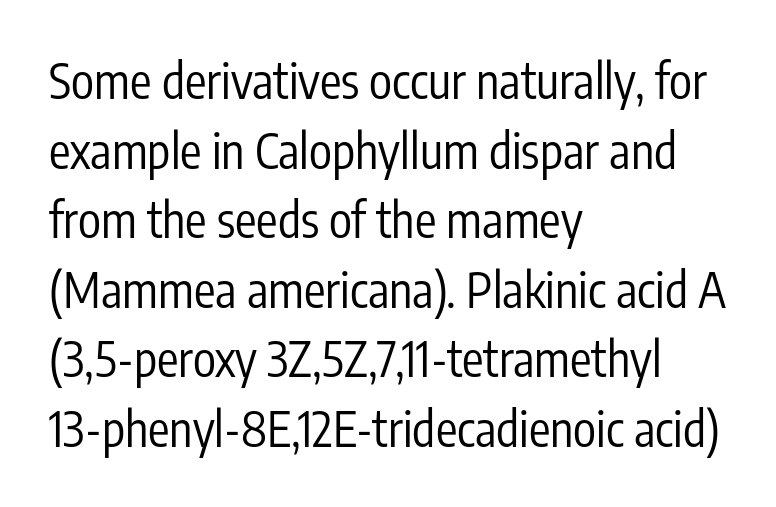
The glyphs in this specimen are sans serif. The rag falls on the right side of this text block. In terms of leading, this rendering sits right in the middle. The type sits square on the baseline with zero lean. Think of a printed novel: that variable character pitch is what you see here. Type without underlining.
